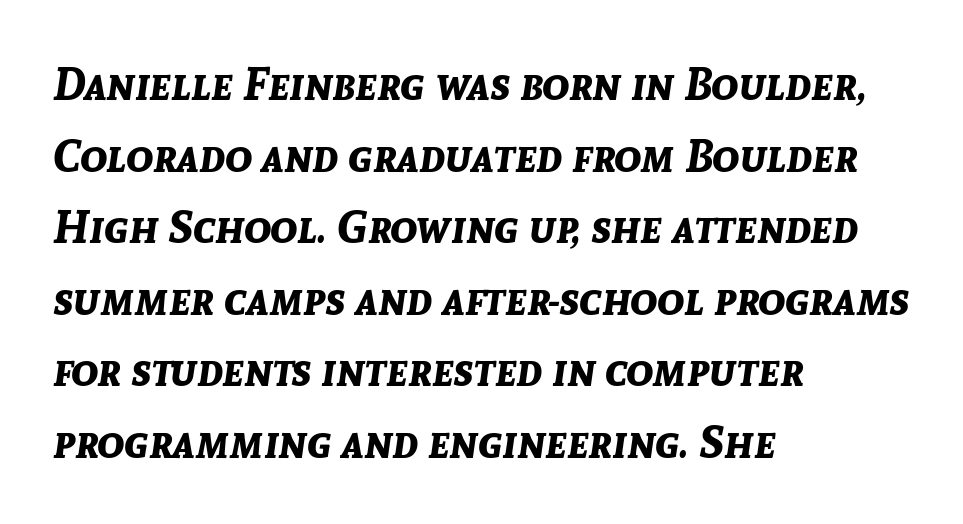
Spacing between characters is what you'd get straight out of the box. Notice how the passage keeps a crisp vertical edge on the left only. A bare baseline throughout the passage. You could not count columns in this text — the font is proportionally spaced.
